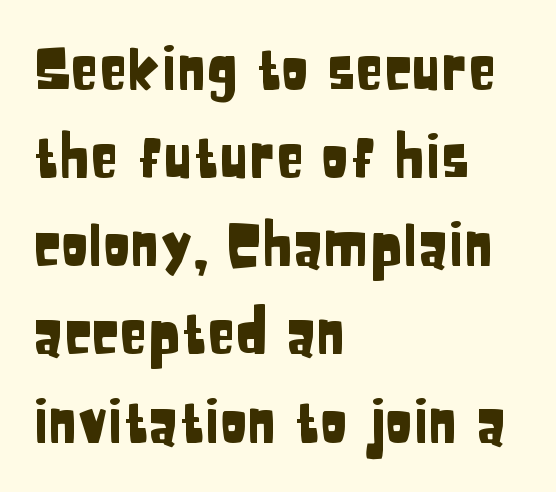
The setting favours the left margin, as ordinary paragraphs usually do. Classification — sans serif. Just letters on the line, the space beneath them empty. The line texture is even and compact thanks to regular tracking.
